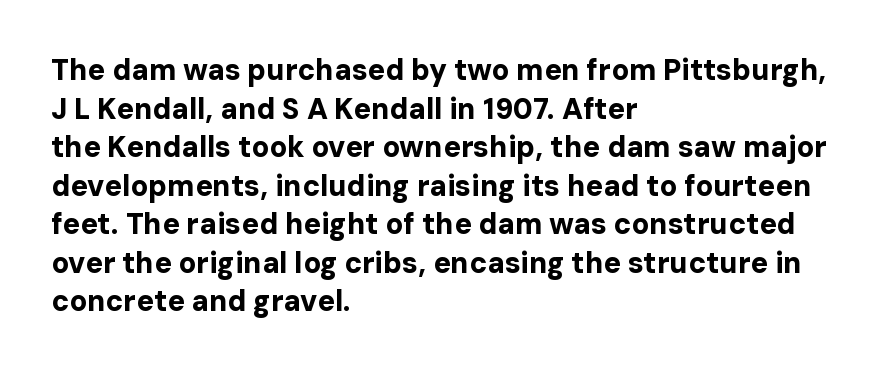
Words appear dense and cohesive because spacing is normal. Vertical strokes here are truly vertical. This is heavy type, rendered in bold. Proportional: the letters do not fall into vertical columns. The type family on display is of the sans-serif kind.
